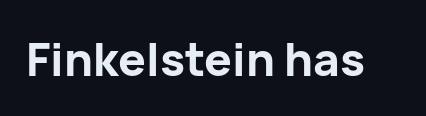
The image shows 46 px bold sans-serif type, upright; set normal letter spacing, not underlined; low stroke contrast and a medium x-height.
